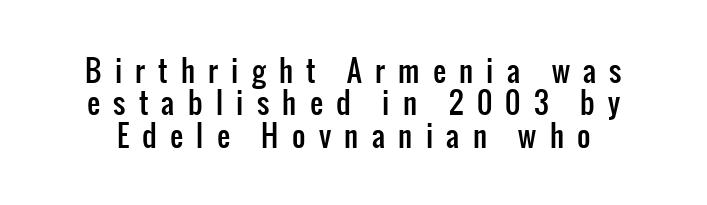
Q: Is the text italic (slanted)? A: No, it is upright.
Q: Is the typeface a serif or a sans-serif typeface? A: Sans-serif.
Q: Is the text underlined? A: No.
Q: Is the spacing between letters normal or unusually wide? A: Unusually wide.
Q: Is the spacing between lines tight, normal or loose? A: Tight.
Q: Width (condensed, normal, or wide)? A: Condensed.
Q: Stroke contrast? A: Low.
Q: x-height? A: Medium.
Q: Monospaced? A: No.
